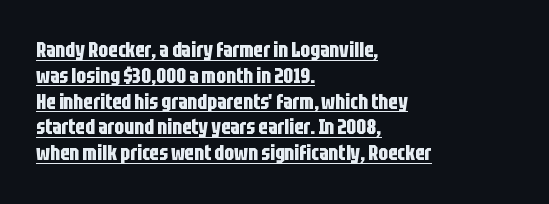
The image shows 21 px bold type, upright; set left-aligned, line spacing 1.23x, normal letter spacing, underlined.
